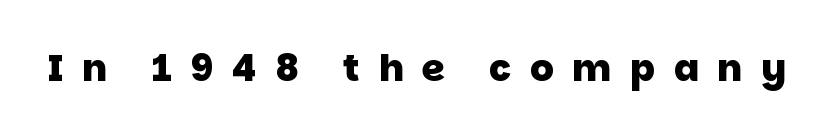
Q: Is the text bold? A: Yes.
Q: Is the typeface a serif or a sans-serif typeface? A: Sans-serif.
Q: Is the text underlined? A: No.
Q: Is the spacing between letters normal or unusually wide? A: Unusually wide.
Q: Width (condensed, normal, or wide)? A: Normal.
Q: Stroke contrast? A: Low.
Q: x-height? A: Large.
Q: Monospaced? A: No.
